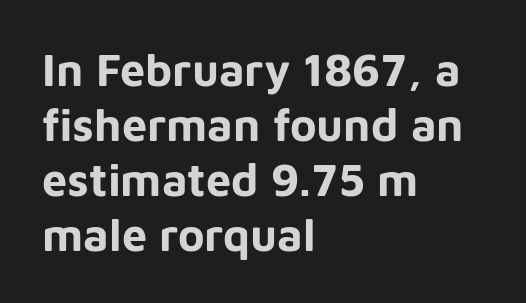
{"serif": "no", "italic": "no", "bold": "yes", "weight": "bold", "width": "normal", "stroke_contrast": "low", "x_height": "medium", "monospaced": "no", "underline": "no", "align": "left", "line_spacing_ratio": 1.22, "letter_spacing": "normal", "letter_spacing_em": 0.0, "glyph_px": 45}
